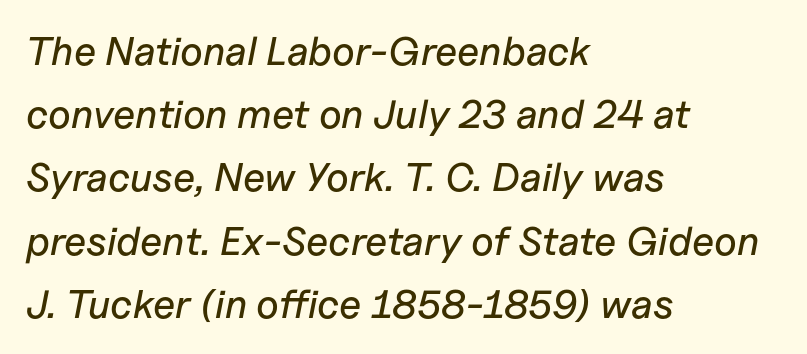
The image shows 40 px text type, italic (leaning right); set left-aligned, normal line spacing (1.58x), normal letter spacing, not underlined; low stroke contrast and a medium x-height.
